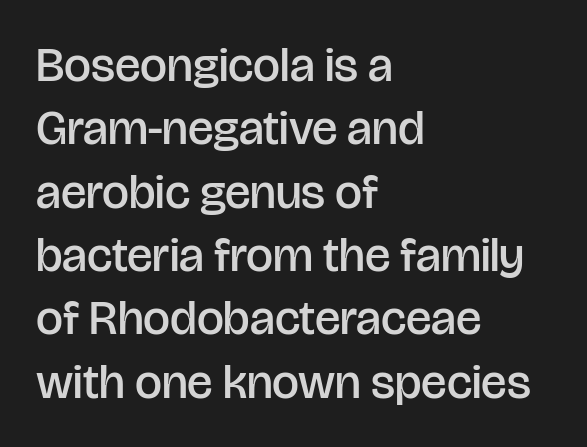
The image shows 48 px semibold sans-serif type, upright; set left-aligned, normal line spacing (1.32x), normal letter spacing, not underlined; low stroke contrast and a large x-height.
